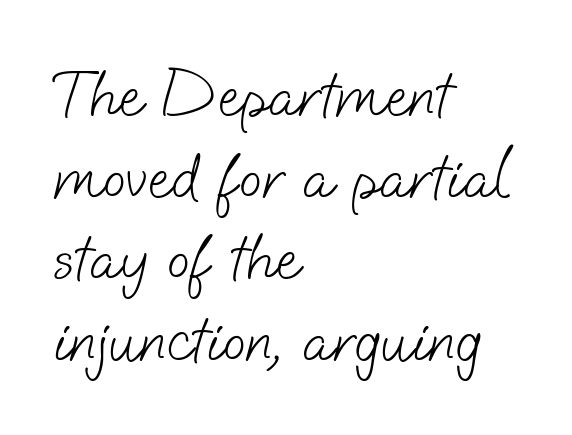
These lines are composed in type without serifs. No heavy texture on the line: the type isn't bold. Letters rest on an invisible, unmarked baseline. Standard letterfit; no display-style spreading of the glyphs. These lines are set flush left with a ragged right edge.
